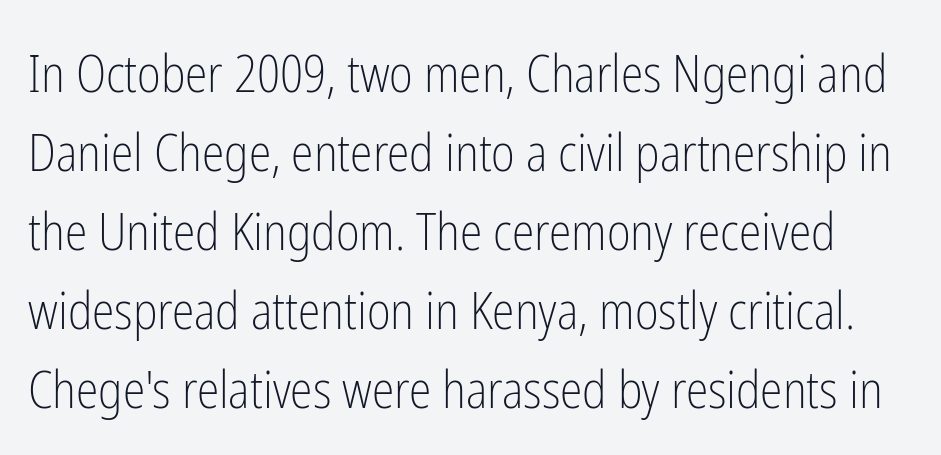
The image shows 51 px light, condensed sans-serif type, upright; set normal line spacing (1.55x), normal letter spacing, not underlined; low stroke contrast and a medium x-height.
